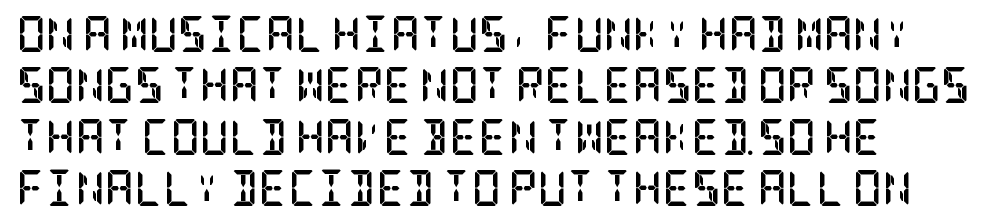
The image shows 36 px semibold, condensed serif type, upright; set left-aligned, normal line spacing (1.43x), normal letter spacing, not underlined; low stroke contrast and a large x-height.
